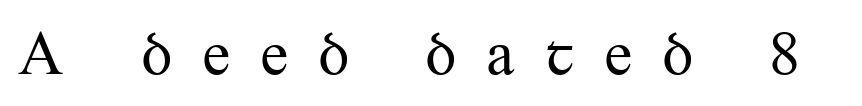
Proportional: the letters do not fall into vertical columns. The passage shown is typeset with a serif family. The space directly below the letters is spotless. The typeface has the unassuming heft of standard copy or less. There is plenty of visible air inserted between adjacent glyphs.
